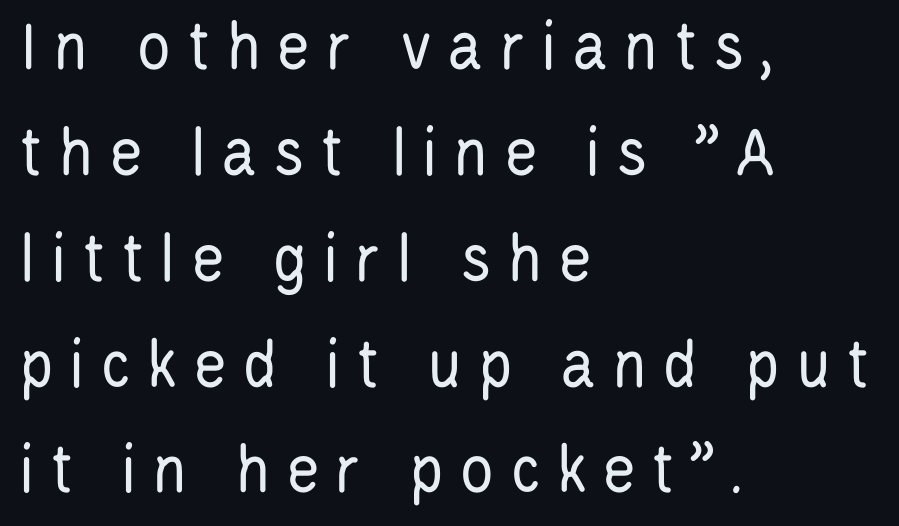
{"serif": "no", "italic": "no", "bold": "no", "weight": "regular", "width": "condensed", "stroke_contrast": "low", "x_height": "large", "monospaced": "no", "underline": "no", "align": "left", "line_spacing": "normal", "line_spacing_ratio": 1.47, "letter_spacing": "wide", "letter_spacing_em": 0.21, "glyph_px": 72}
